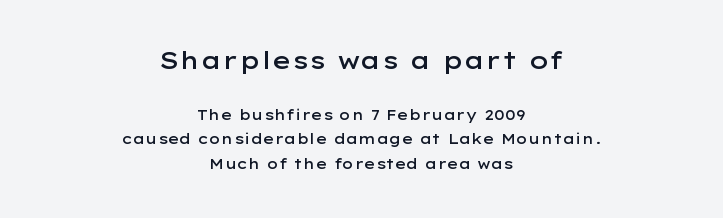
The image shows 24 px text type, upright; set centered, line spacing 1.74x, normal letter spacing, not underlined; the first (top) block is 1.71x larger.
